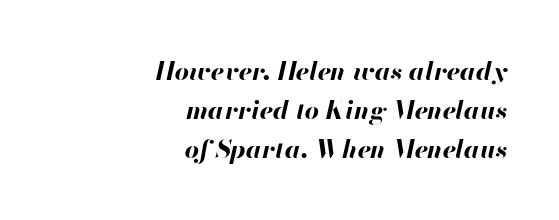
Q: Is the text bold? A: Yes.
Q: Is the text italic (slanted)? A: Yes, it leans right by about 13 degrees.
Q: Is the text underlined? A: No.
Q: How is the paragraph aligned? A: Right-aligned.
Q: Is the spacing between letters normal or unusually wide? A: Normal.
Q: Is the spacing between lines tight, normal or loose? A: Normal.
